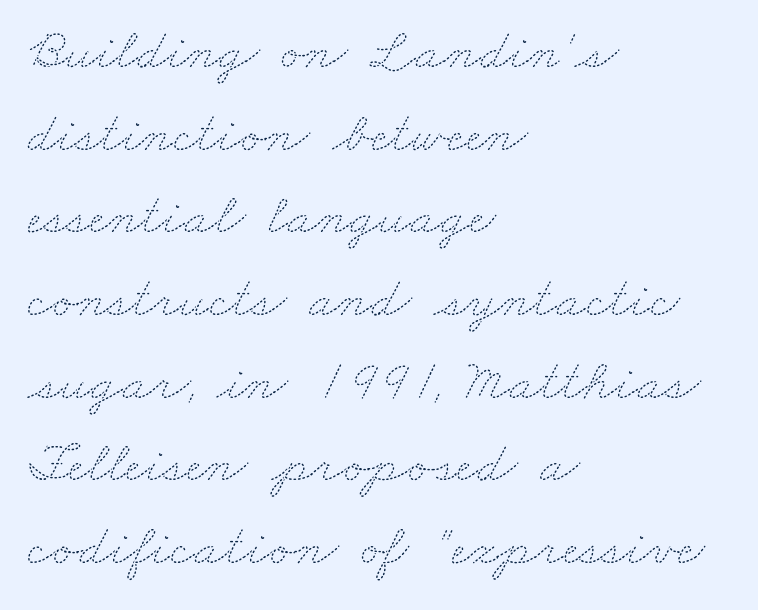
The image shows 57 px thin, wide type; set left-aligned, normal line spacing (1.45x), normal letter spacing, not underlined; medium stroke contrast and a small x-height.
